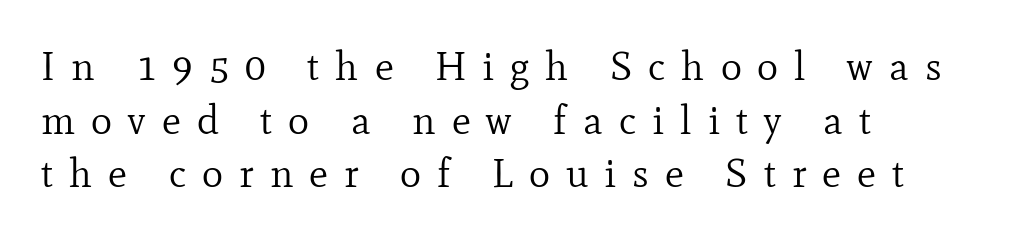
Q: Is the text bold? A: No.
Q: Is the text italic (slanted)? A: No, it is upright.
Q: Is the typeface a serif or a sans-serif typeface? A: Serif.
Q: Is the text underlined? A: No.
Q: How is the paragraph aligned? A: Left-aligned.
Q: Is the spacing between letters normal or unusually wide? A: Unusually wide.
Q: Is the spacing between lines tight, normal or loose? A: Normal.
Q: Width (condensed, normal, or wide)? A: Normal.
Q: Stroke contrast? A: Low.
Q: x-height? A: Small.
Q: Monospaced? A: No.
